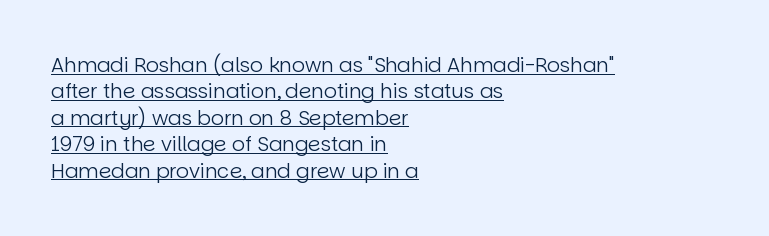
The image shows 20 px text type, upright; set left-aligned, normal line spacing (1.32x), normal letter spacing, underlined.
